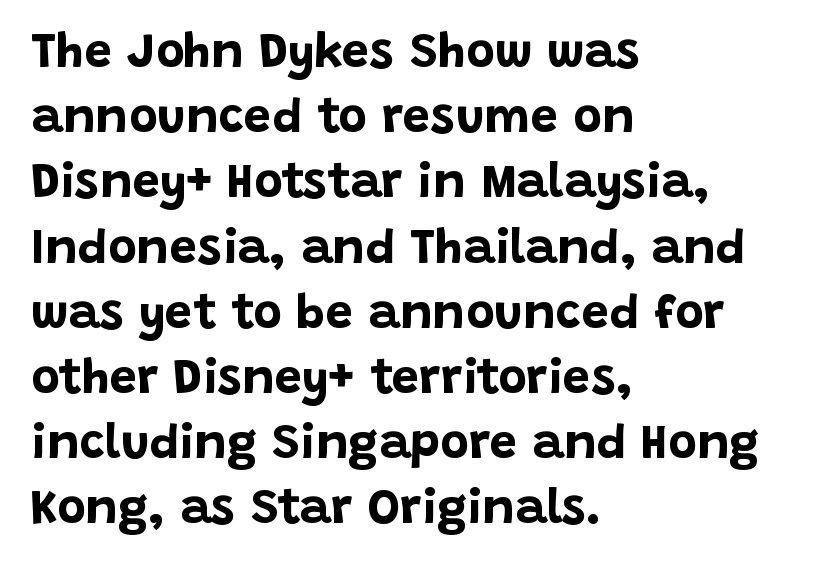
Q: Is the text bold? A: Yes.
Q: Is the text italic (slanted)? A: No, it is upright.
Q: Is the typeface a serif or a sans-serif typeface? A: Sans-serif.
Q: Is the text underlined? A: No.
Q: How is the paragraph aligned? A: Left-aligned.
Q: Is the spacing between letters normal or unusually wide? A: Normal.
Q: Is the spacing between lines tight, normal or loose? A: Normal.
Q: Width (condensed, normal, or wide)? A: Normal.
Q: Stroke contrast? A: Low.
Q: x-height? A: Large.
Q: Monospaced? A: No.
